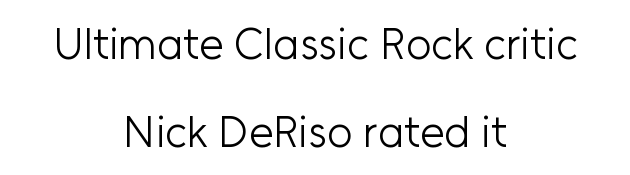
Q: Is the text bold? A: No.
Q: Is the text italic (slanted)? A: No, it is upright.
Q: Is the typeface a serif or a sans-serif typeface? A: Sans-serif.
Q: Is the text underlined? A: No.
Q: How is the paragraph aligned? A: Centered.
Q: Is the spacing between letters normal or unusually wide? A: Normal.
Q: Is the spacing between lines tight, normal or loose? A: Loose.
Q: Width (condensed, normal, or wide)? A: Normal.
Q: Stroke contrast? A: Low.
Q: x-height? A: Medium.
Q: Monospaced? A: No.
